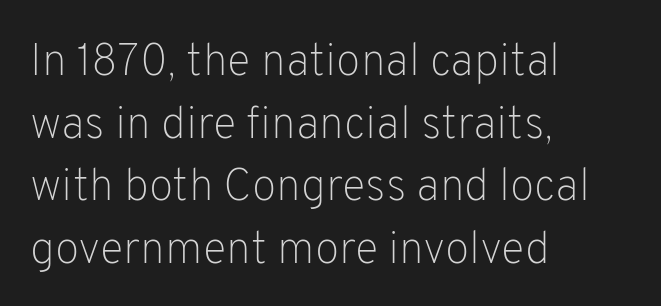
The image shows 45 px light sans-serif type, upright; set left-aligned, normal line spacing (1.39x), normal letter spacing, not underlined; low stroke contrast and a medium x-height.
